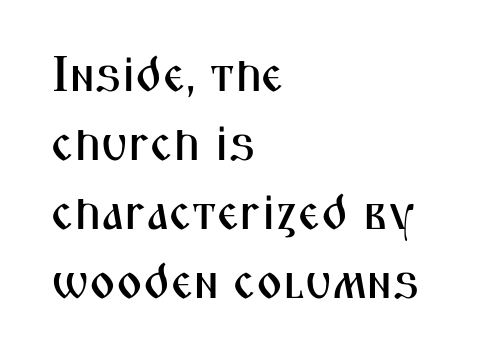
Words appear dense and cohesive because spacing is normal. Anything drawn beneath the words? Only blank space. In terms of leading, this rendering sits right in the middle. Reading down the block, your eye returns to a fixed left position each line. Does the type have serifs? No, each stem ends abruptly.
